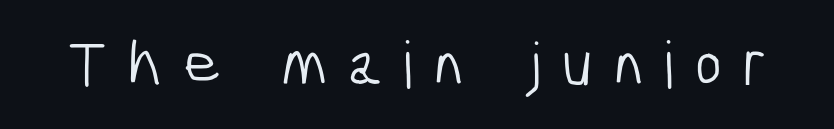
Letters rest on an invisible, unmarked baseline. Classification — sans serif. The typeface has the unassuming heft of standard copy or less. Tracking here is generous; glyphs stand well apart from one another. The passage shown is typed in a proportional face where columns would drift.
